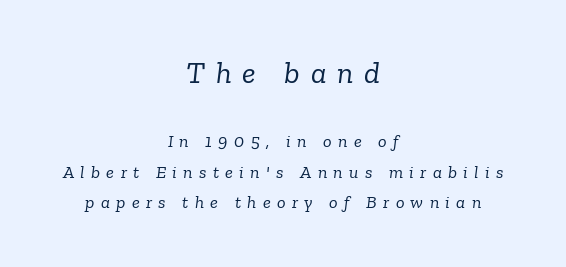
{"serif": "yes", "italic": "yes", "lean": "right", "slant_degrees": 6, "bold": "no", "weight": "light", "width": "normal", "stroke_contrast": "low", "x_height": "medium", "monospaced": "no", "underline": "no", "align": "center", "line_spacing": "normal", "line_spacing_ratio": 1.69, "letter_spacing": "wide", "letter_spacing_em": 0.35, "larger_block": "first", "size_ratio": 1.72, "glyph_px": 31}
